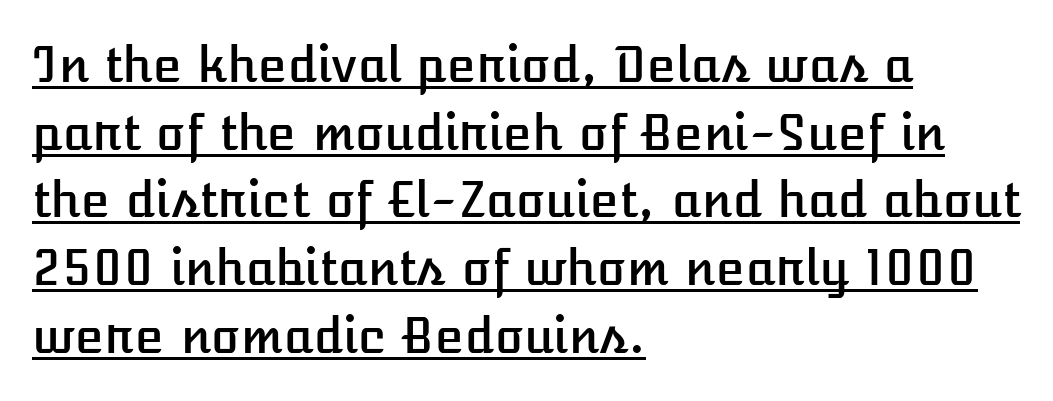
The image shows 48 px text type, upright; set left-aligned, normal line spacing (1.41x), normal letter spacing, underlined; low stroke contrast and a medium x-height.
